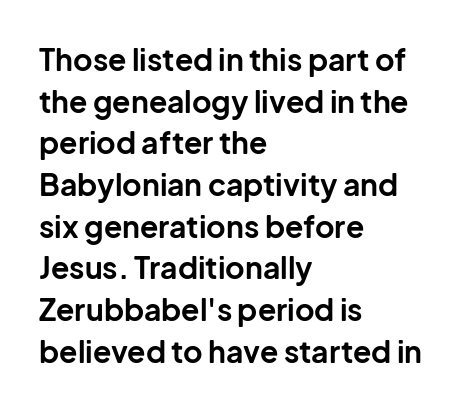
{"serif": "no", "italic": "no", "bold": "yes", "weight": "bold", "width": "normal", "stroke_contrast": "low", "x_height": "medium", "monospaced": "no", "underline": "no", "align": "left", "line_spacing": "normal", "line_spacing_ratio": 1.39, "letter_spacing": "normal", "letter_spacing_em": 0.0, "glyph_px": 30}
